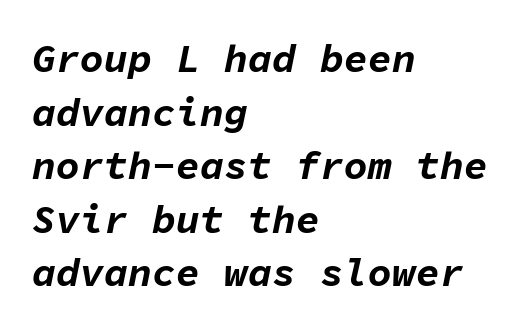
Q: Is the text bold? A: Yes.
Q: Is the text italic (slanted)? A: Yes, it leans right by about 11 degrees.
Q: Is the text underlined? A: No.
Q: How is the paragraph aligned? A: Left-aligned.
Q: Is the spacing between letters normal or unusually wide? A: Normal.
Q: Is the spacing between lines tight, normal or loose? A: Normal.
Q: Width (condensed, normal, or wide)? A: Normal.
Q: Stroke contrast? A: Low.
Q: x-height? A: Medium.
Q: Monospaced? A: Yes.
